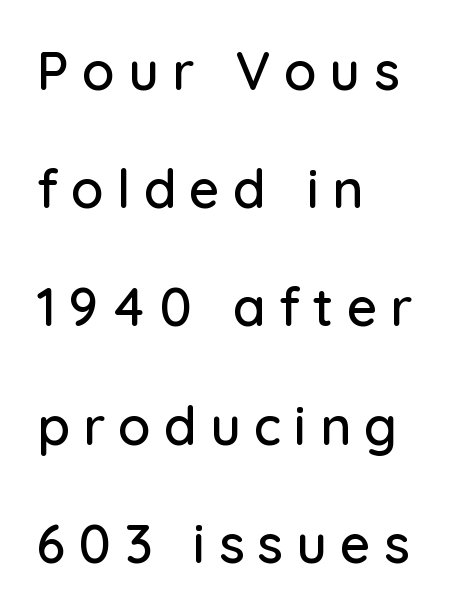
Q: Is the text italic (slanted)? A: No, it is upright.
Q: Is the typeface a serif or a sans-serif typeface? A: Sans-serif.
Q: Is the text underlined? A: No.
Q: How is the paragraph aligned? A: Left-aligned.
Q: Is the spacing between letters normal or unusually wide? A: Unusually wide.
Q: Is the spacing between lines tight, normal or loose? A: Loose.
Q: Width (condensed, normal, or wide)? A: Normal.
Q: Stroke contrast? A: Low.
Q: x-height? A: Medium.
Q: Monospaced? A: No.
